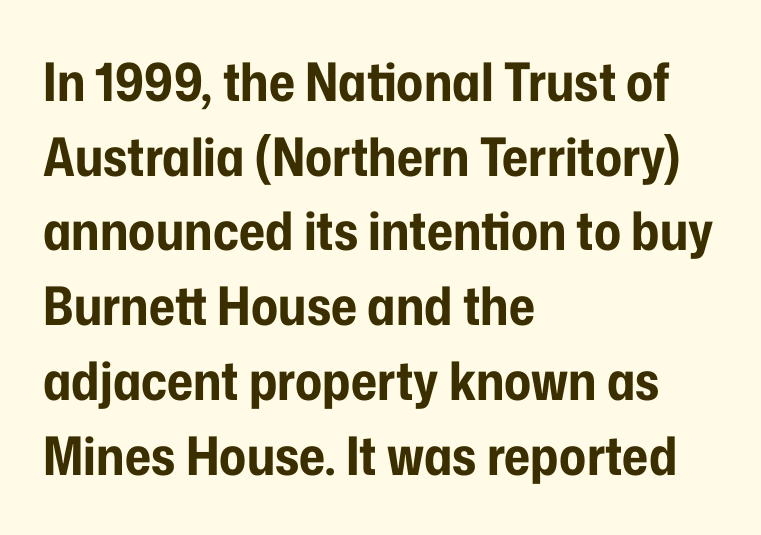
Letter spacing: default. Is this a fixed-width face? No — the glyphs have proportional, varying widths. Students, this is bold: see how much ink each stroke carries. The glyphs are unaccompanied by any horizontal stroke below them.
